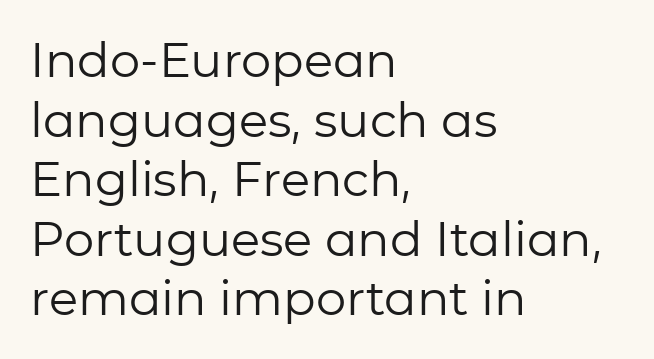
Does extra space separate the letters? No, they use regular spacing. Serif or sans? Sans — the stroke terminals are bare. The rendering uses natural spacing where letterforms have individual widths. The string is rendered with underlining switched off. Stems and bowls with no extra thickness — not bold.
